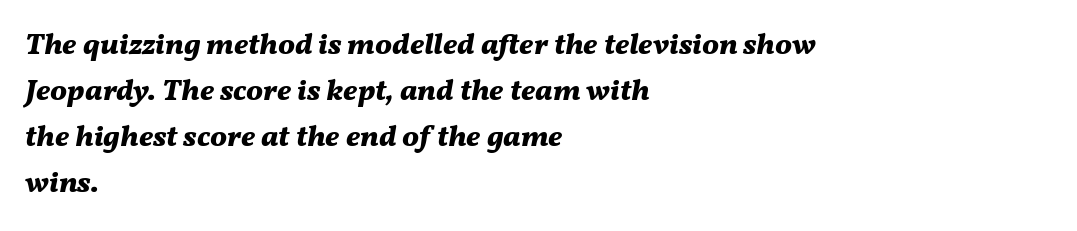
The image shows 30 px bold type, italic (leaning right); set left-aligned, normal line spacing (1.53x), normal letter spacing, not underlined; medium stroke contrast and a medium x-height.
